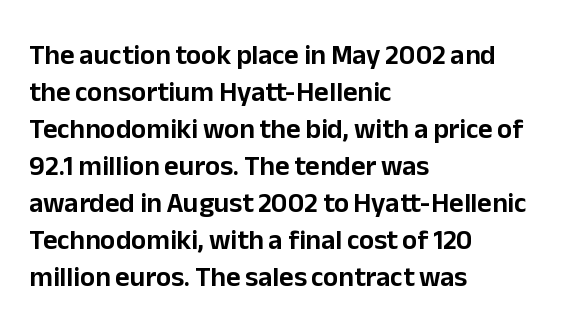
The setting favours the left margin, as ordinary paragraphs usually do. Note the varied advance widths — an 'i' is clearly narrower than an 'm'. It's the straight-up-and-down kind of type. These lines sit exactly where default settings would place them.
